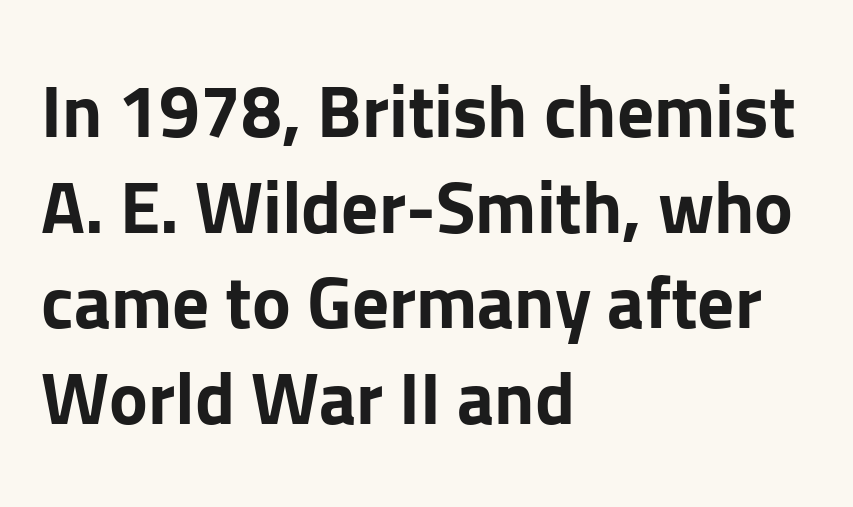
{"serif": "no", "italic": "no", "bold": "yes", "weight": "bold", "width": "normal", "stroke_contrast": "low", "x_height": "medium", "monospaced": "no", "underline": "no", "align": "left", "line_spacing": "normal", "line_spacing_ratio": 1.31, "letter_spacing": "normal", "letter_spacing_em": 0.0, "glyph_px": 73}
